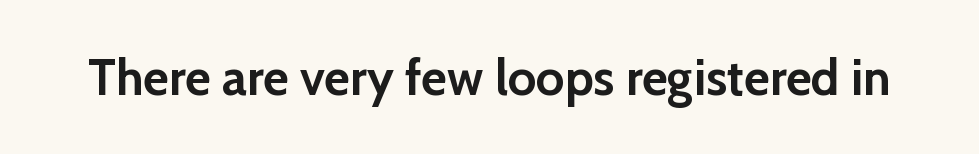
The image shows 50 px semibold sans-serif type, upright; set normal letter spacing, not underlined; low stroke contrast and a medium x-height.
